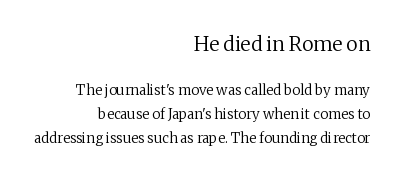
Just letters on the line, the space beneath them empty. These glyphs show unthickened strokes, regular width or finer. If you drew a line through each stem, it would be perfectly vertical. Short and long lines alike share a common ending point at right. The designer left line spacing at the default. Top chunk: large. Bottom chunk: small.
